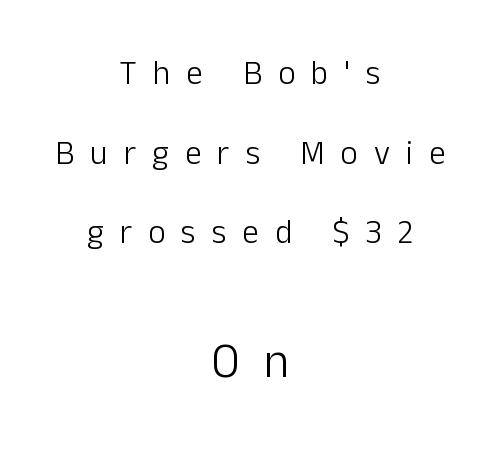
The image shows 49 px light sans-serif type, upright; set centered, loose line spacing (2.41x), unusually wide letter spacing (+0.49 em), not underlined; the second (bottom) block is 1.48x larger; low stroke contrast and a medium x-height.
